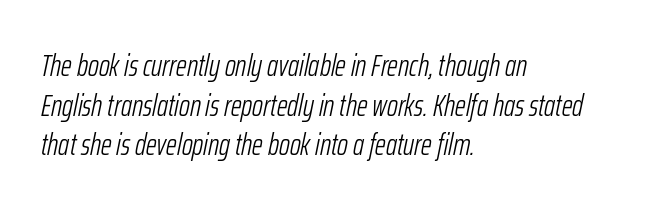
{"italic": "yes", "lean": "right", "slant_degrees": 12, "bold": "no", "weight": "light", "width": "condensed", "stroke_contrast": "low", "x_height": "medium", "monospaced": "no", "underline": "no", "align": "left", "line_spacing": "normal", "line_spacing_ratio": 1.32, "letter_spacing": "normal", "letter_spacing_em": 0.0, "glyph_px": 30}
